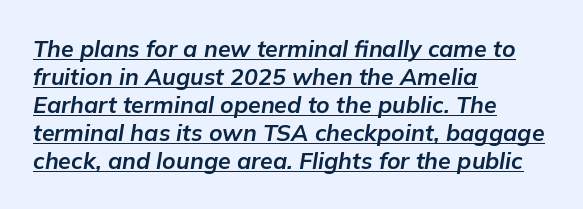
The image shows 23 px bold type, italic (leaning right); set left-aligned, line spacing 1.22x, normal letter spacing, underlined.
